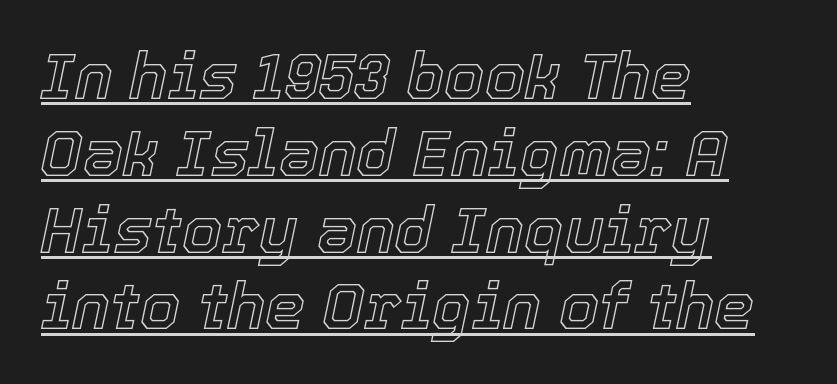
Q: Is the text italic (slanted)? A: Yes, it leans right by about 12 degrees.
Q: Is the text underlined? A: Yes.
Q: How is the paragraph aligned? A: Left-aligned.
Q: Is the spacing between letters normal or unusually wide? A: Normal.
Q: Width (condensed, normal, or wide)? A: Normal.
Q: x-height? A: Medium.
Q: Monospaced? A: No.
